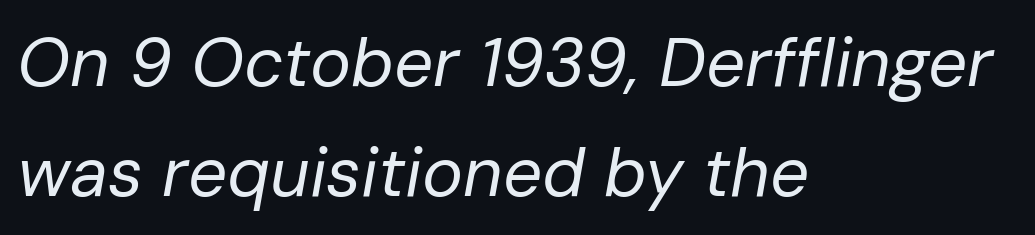
Underlining? Definitely not there. Compared with a centered layout, this one pins lines to the left instead. Weight: in the light-to-regular range. Slant detected: the letters are inclined. You could not count columns in this text — the font is proportionally spaced.
